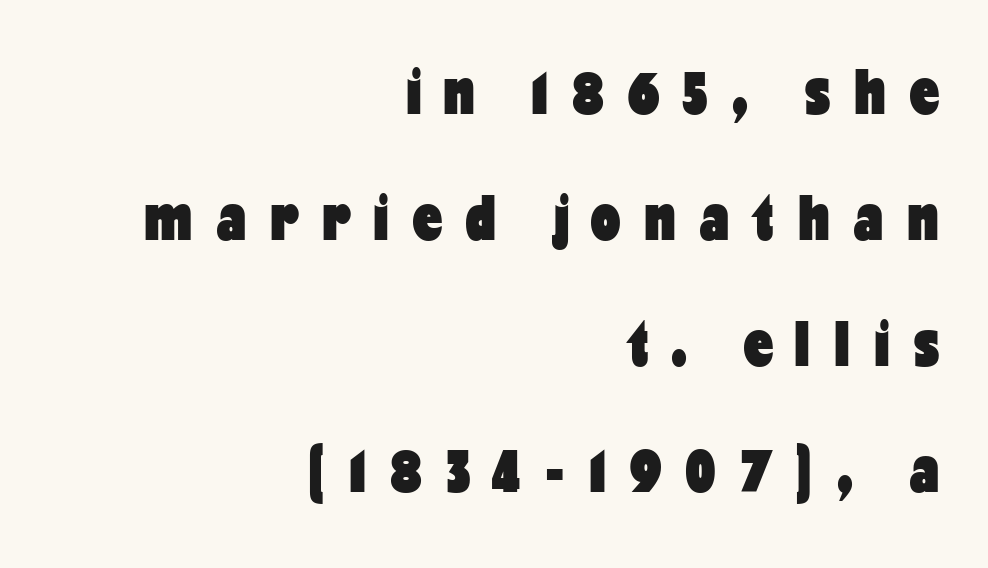
{"serif": "no", "italic": "no", "bold": "yes", "weight": "heavy", "width": "condensed", "stroke_contrast": "low", "x_height": "medium", "monospaced": "no", "underline": "no", "align": "right", "line_spacing": "loose", "line_spacing_ratio": 1.94, "letter_spacing": "wide", "letter_spacing_em": 0.37, "glyph_px": 65}
